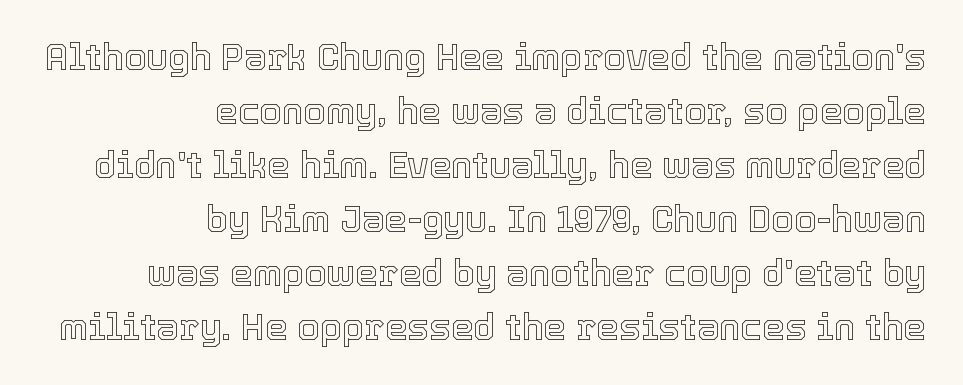
The image shows 36 px text type, upright; set right-aligned, normal line spacing (1.5x), normal letter spacing, not underlined; a medium x-height.
